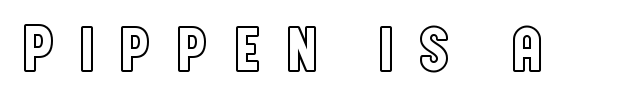
{"italic": "no", "width": "condensed", "x_height": "large", "monospaced": "no", "underline": "no", "letter_spacing": "wide", "letter_spacing_em": 0.32, "glyph_px": 67}
